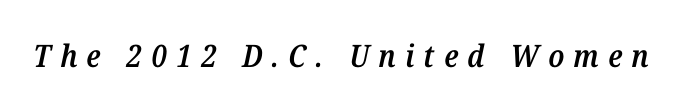
The image shows 31 px semibold serif type, italic (leaning right); set unusually wide letter spacing (+0.3 em), not underlined; medium stroke contrast and a medium x-height.
